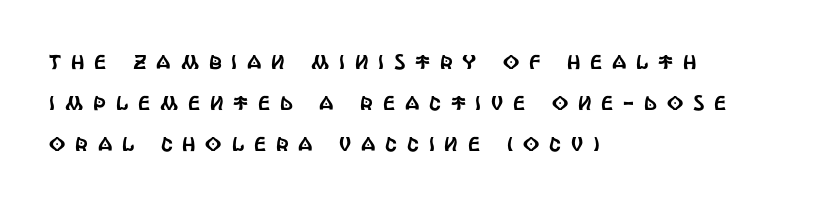
The image shows 20 px text type, upright; set left-aligned, loose line spacing (2.05x), unusually wide letter spacing (+0.49 em), not underlined.
